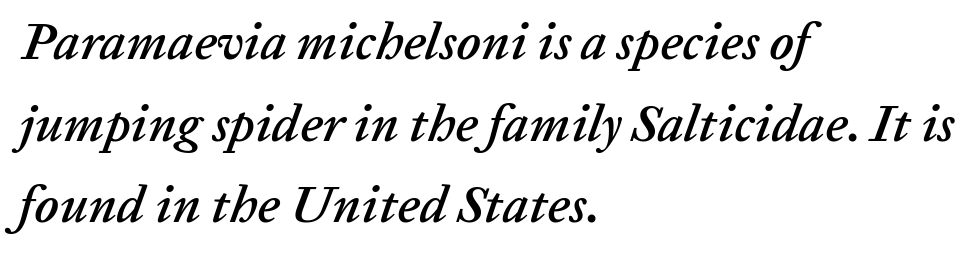
Q: Is the text italic (slanted)? A: Yes, it leans right by about 20 degrees.
Q: Is the text underlined? A: No.
Q: How is the paragraph aligned? A: Left-aligned.
Q: Is the spacing between letters normal or unusually wide? A: Normal.
Q: Is the spacing between lines tight, normal or loose? A: Normal.
Q: Width (condensed, normal, or wide)? A: Normal.
Q: Stroke contrast? A: Low.
Q: x-height? A: Medium.
Q: Monospaced? A: No.
